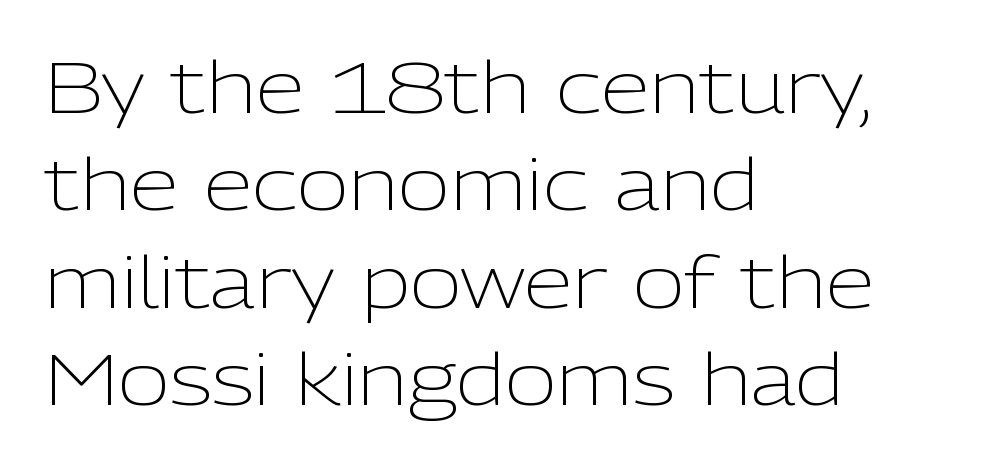
Q: Is the text bold? A: No.
Q: Is the text italic (slanted)? A: No, it is upright.
Q: Is the typeface a serif or a sans-serif typeface? A: Sans-serif.
Q: Is the text underlined? A: No.
Q: How is the paragraph aligned? A: Left-aligned.
Q: Is the spacing between letters normal or unusually wide? A: Normal.
Q: Is the spacing between lines tight, normal or loose? A: Normal.
Q: Width (condensed, normal, or wide)? A: Normal.
Q: Stroke contrast? A: Low.
Q: x-height? A: Medium.
Q: Monospaced? A: No.
